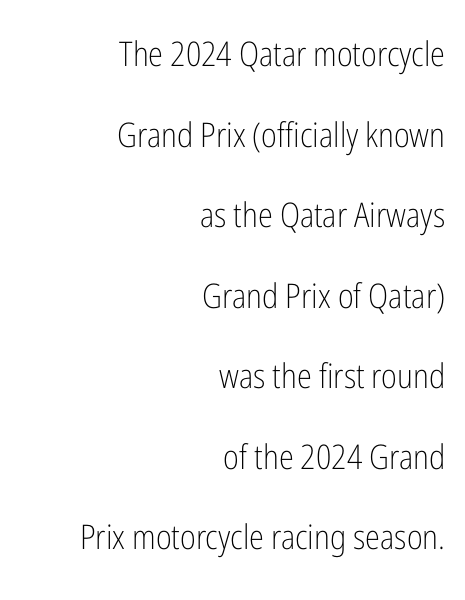
{"serif": "no", "italic": "no", "bold": "no", "weight": "light", "width": "condensed", "stroke_contrast": "low", "x_height": "medium", "monospaced": "no", "underline": "no", "align": "right", "line_spacing": "loose", "line_spacing_ratio": 2.37, "letter_spacing": "normal", "letter_spacing_em": 0.0, "glyph_px": 34}
